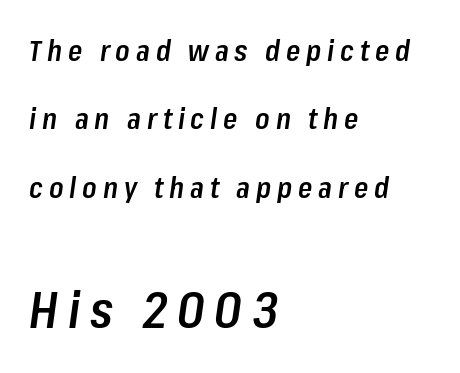
The image shows 50 px semibold, condensed type, italic (leaning right); set left-aligned, loose line spacing (2.36x), unusually wide letter spacing (+0.2 em), not underlined; the second (bottom) block is 1.72x larger; low stroke contrast and a medium x-height.
